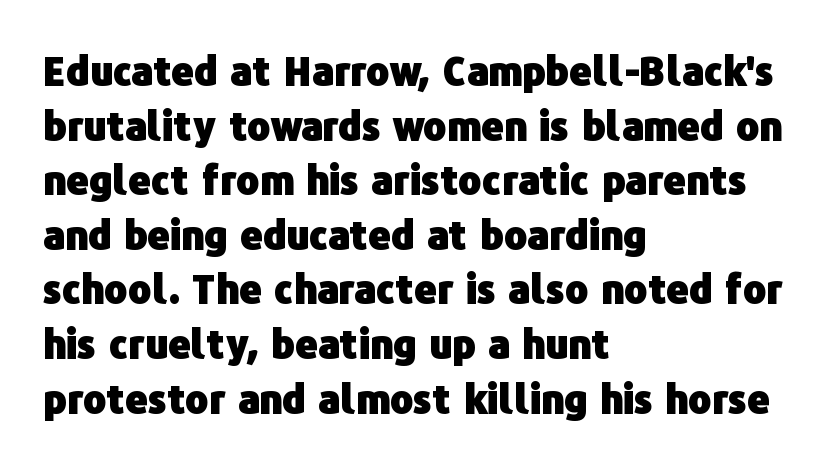
The image shows 39 px heavy sans-serif type, upright; set left-aligned, normal line spacing (1.4x), normal letter spacing, not underlined; low stroke contrast and a medium x-height.
